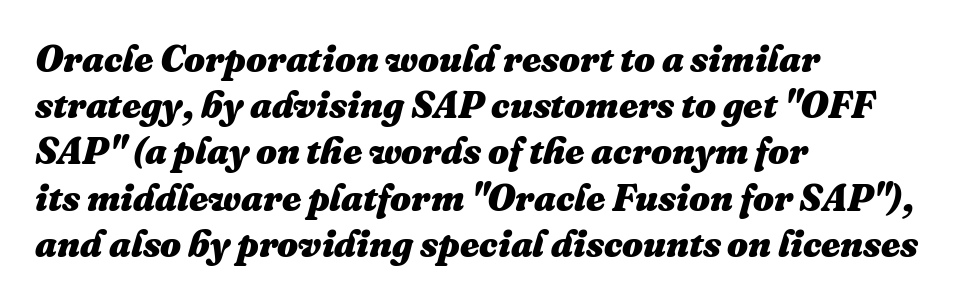
The image shows 37 px heavy type, italic (leaning right); set left-aligned, normal line spacing (1.25x), normal letter spacing, not underlined; medium stroke contrast and a medium x-height.
